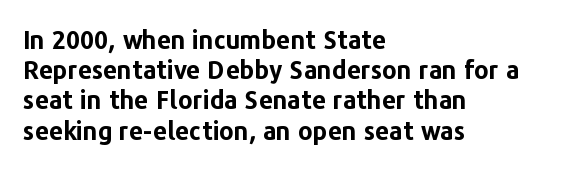
{"italic": "no", "bold": "yes", "underline": "no", "align": "left", "line_spacing_ratio": 1.21, "letter_spacing": "normal", "letter_spacing_em": 0.0, "glyph_px": 25}
